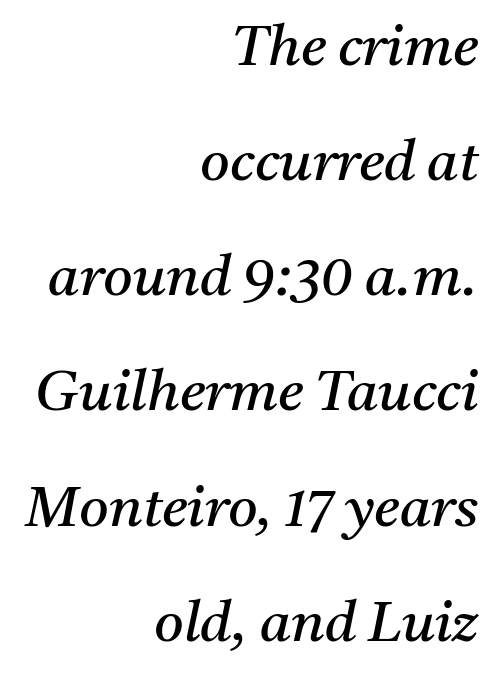
Q: Is the text bold? A: No.
Q: Is the text italic (slanted)? A: Yes, it leans right by about 11 degrees.
Q: Is the typeface a serif or a sans-serif typeface? A: Serif.
Q: Is the text underlined? A: No.
Q: How is the paragraph aligned? A: Right-aligned.
Q: Is the spacing between letters normal or unusually wide? A: Normal.
Q: Is the spacing between lines tight, normal or loose? A: Loose.
Q: Width (condensed, normal, or wide)? A: Normal.
Q: Stroke contrast? A: Medium.
Q: x-height? A: Medium.
Q: Monospaced? A: No.
